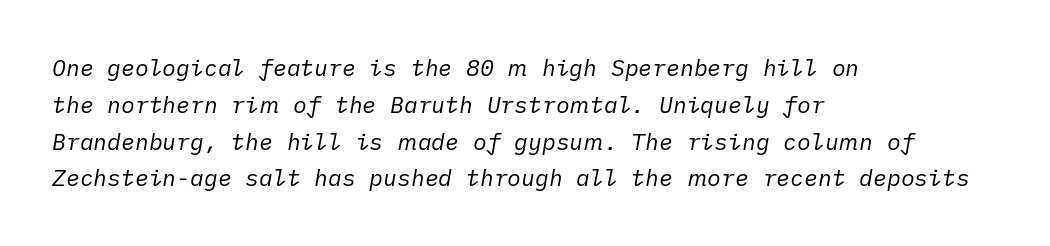
The lines are quadded left. Each row of text sits above clean, open space. Letters have the restrained weight of plain body copy at most. The font's italic variant was chosen for this text.
